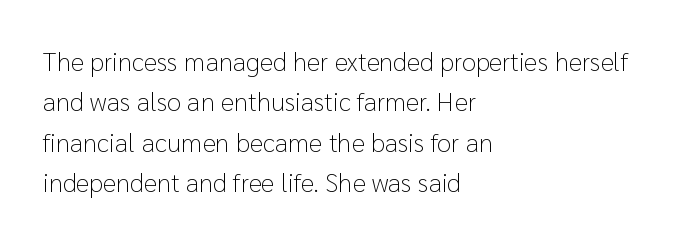
The image shows 26 px text type, upright; set left-aligned, normal line spacing (1.55x), normal letter spacing, not underlined.
